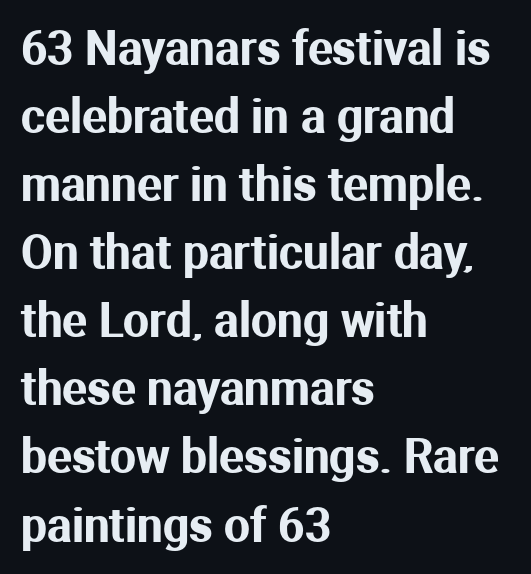
The image shows 46 px sans-serif type, upright; set left-aligned, normal line spacing (1.48x), normal letter spacing, not underlined; medium stroke contrast and a medium x-height.
